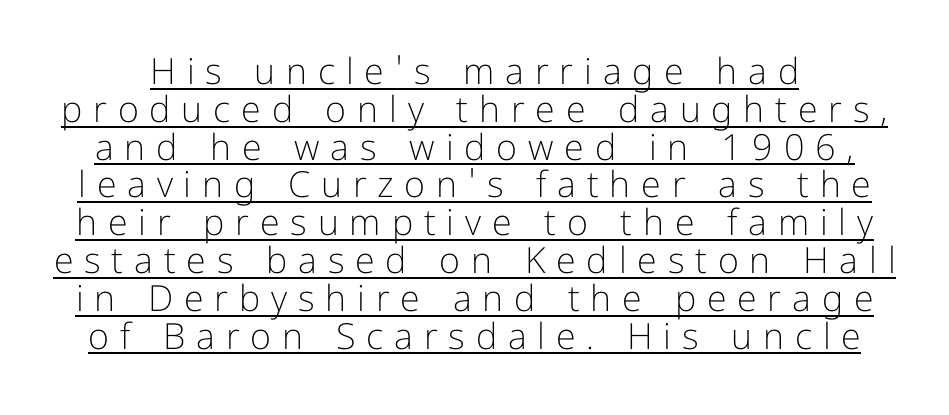
{"serif": "no", "italic": "no", "bold": "no", "weight": "light", "width": "normal", "stroke_contrast": "low", "x_height": "medium", "monospaced": "no", "underline": "yes", "line_spacing": "tight", "line_spacing_ratio": 1.05, "letter_spacing": "wide", "letter_spacing_em": 0.3, "glyph_px": 36}
